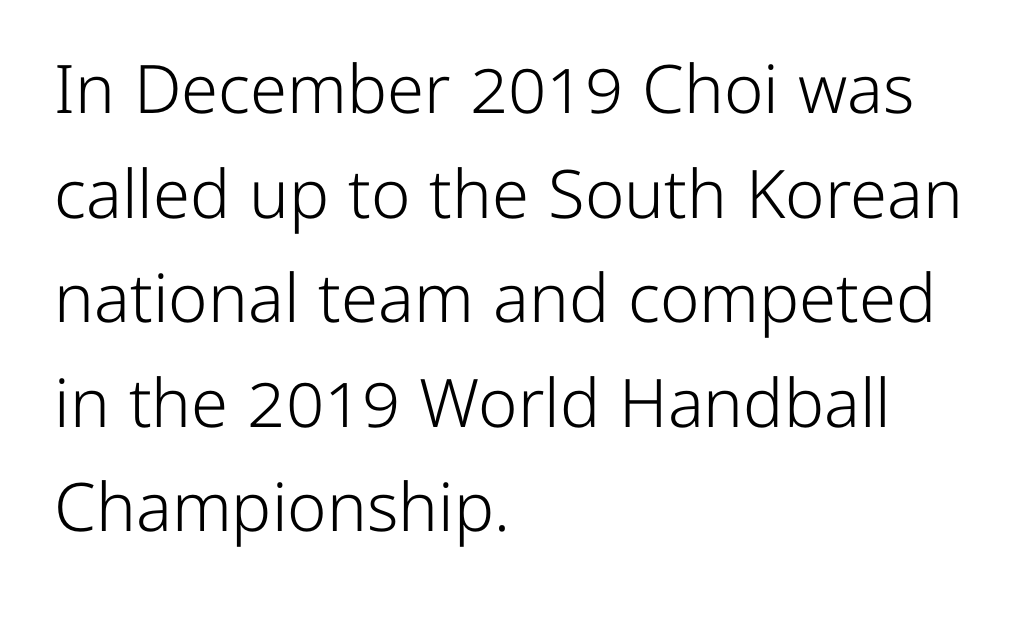
{"serif": "no", "italic": "no", "bold": "no", "weight": "light", "width": "normal", "stroke_contrast": "low", "x_height": "medium", "monospaced": "no", "underline": "no", "align": "left", "line_spacing": "normal", "line_spacing_ratio": 1.56, "letter_spacing": "normal", "letter_spacing_em": 0.0, "glyph_px": 67}
